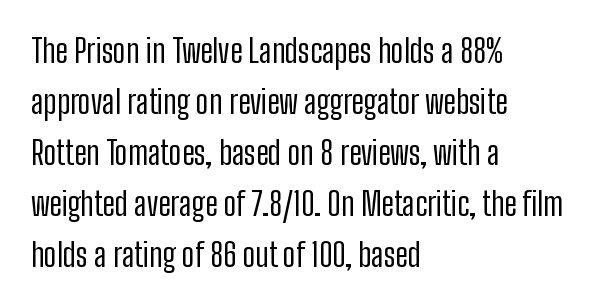
Compared with typical paragraphs, the rows here are spaced about the same. Upright lettering throughout. A typesetter would call this proportional, since set widths differ per character. Grotesque or geometric, the face here clearly has no serifs. This is not heavy type; no bold has been used.
